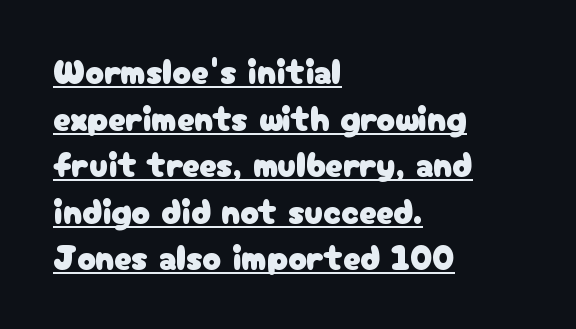
The image shows 35 px sans-serif type, upright; set left-aligned, normal line spacing (1.33x), normal letter spacing, underlined; low stroke contrast and a medium x-height.
